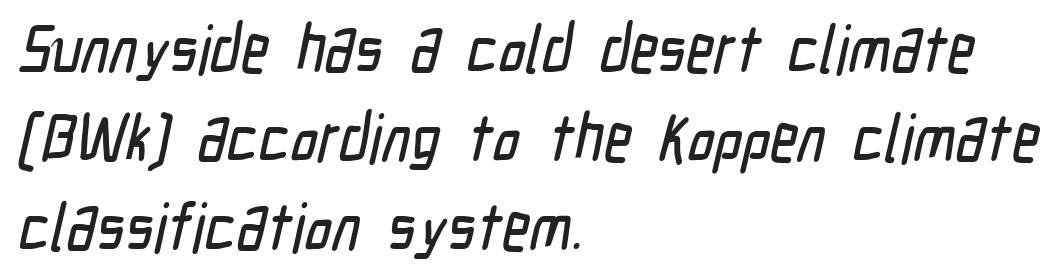
{"serif": "no", "width": "condensed", "stroke_contrast": "low", "x_height": "medium", "monospaced": "no", "underline": "no", "align": "left", "line_spacing": "normal", "line_spacing_ratio": 1.33, "letter_spacing": "normal", "letter_spacing_em": 0.0, "glyph_px": 67}
